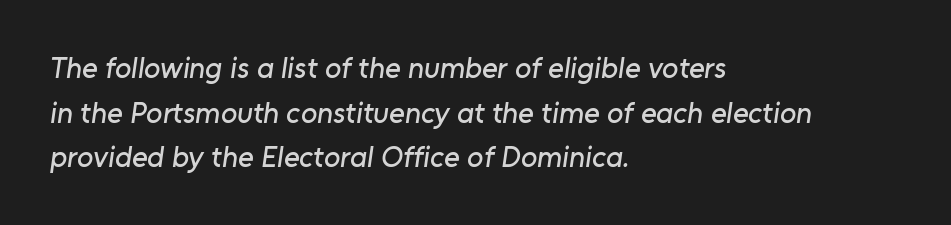
{"serif": "no", "width": "normal", "stroke_contrast": "low", "x_height": "medium", "monospaced": "no", "underline": "no", "align": "left", "line_spacing": "normal", "line_spacing_ratio": 1.49, "letter_spacing": "normal", "letter_spacing_em": 0.0, "glyph_px": 30}
